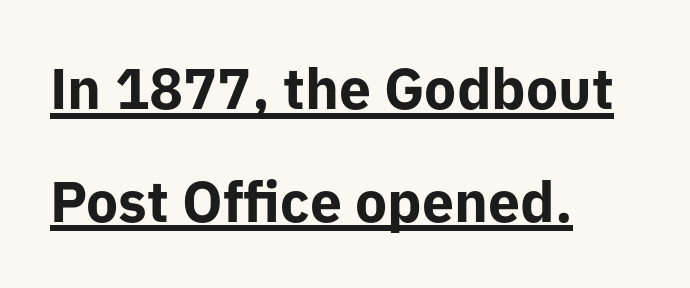
{"serif": "no", "italic": "no", "bold": "yes", "weight": "bold", "width": "normal", "stroke_contrast": "low", "x_height": "medium", "monospaced": "no", "underline": "yes", "align": "left", "line_spacing": "loose", "line_spacing_ratio": 1.98, "letter_spacing": "normal", "letter_spacing_em": 0.0, "glyph_px": 57}
